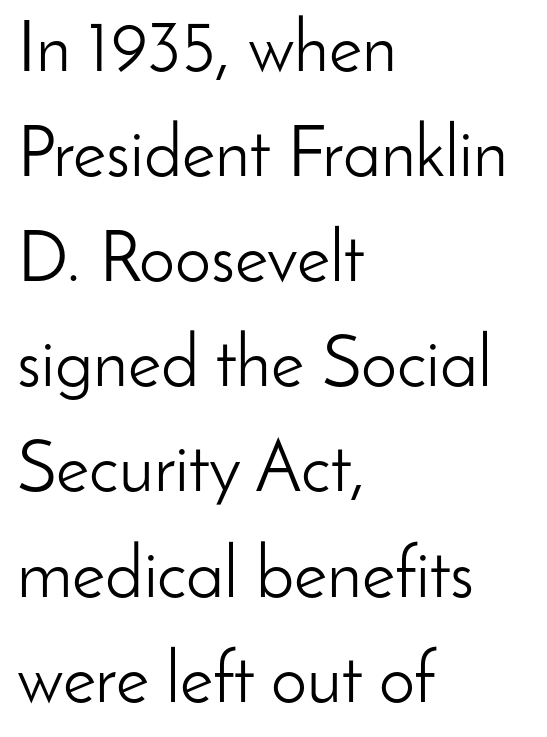
The specimen reads as upright at a glance. This sample has the flowing, uneven cadence of proportional lettering. Is the stroke heavy? The answer is a plain regular-or-lighter. Type style note: lacks serifs.
